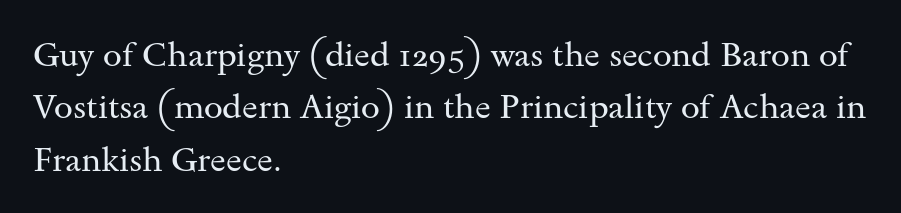
{"serif": "yes", "italic": "no", "bold": "no", "weight": "regular", "width": "wide", "stroke_contrast": "medium", "x_height": "small", "monospaced": "no", "underline": "no", "align": "left", "line_spacing": "normal", "line_spacing_ratio": 1.54, "letter_spacing": "normal", "letter_spacing_em": 0.0, "glyph_px": 34}
